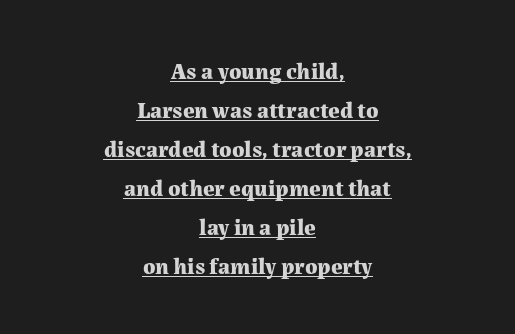
Q: Is the text bold? A: Yes.
Q: Is the text italic (slanted)? A: No, it is upright.
Q: Is the text underlined? A: Yes.
Q: How is the paragraph aligned? A: Centered.
Q: Is the spacing between letters normal or unusually wide? A: Normal.
Q: Is the spacing between lines tight, normal or loose? A: Normal.
